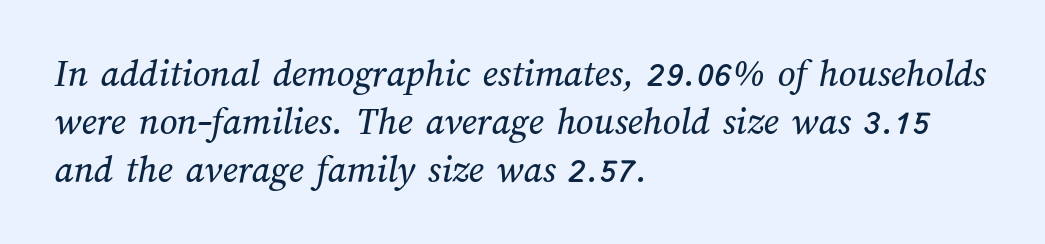
Here the glyphs are tracked normally, forming tight word shapes. Honestly, there is no underline to notice here at all. The rendering anchors every line to the left-hand side. Spacing verdict: proportional, widths tailored to each character.
